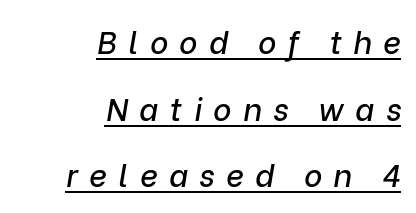
The rag falls on the left side of this text block. The passage shown leans; its letterforms are oblique. A rule runs beneath these lines of type. How are the letters spaced? Widely, with obvious added tracking.
